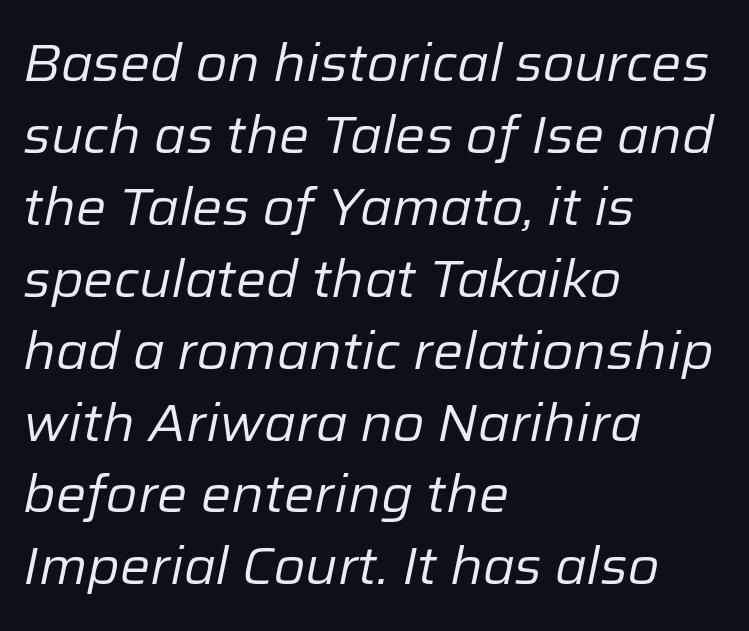
The image shows 51 px regular-weight type, italic (leaning right); set left-aligned, normal line spacing (1.41x), normal letter spacing, not underlined; low stroke contrast and a medium x-height.
